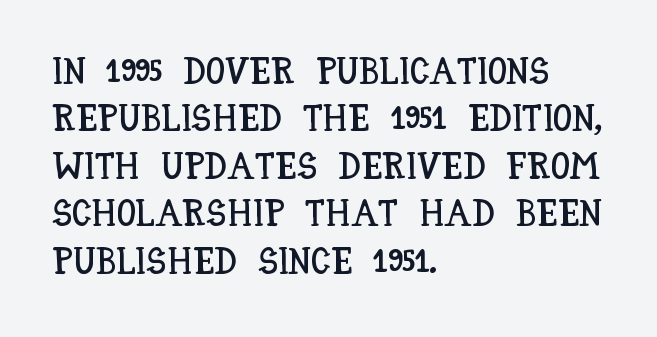
{"italic": "no", "width": "condensed", "stroke_contrast": "low", "x_height": "large", "monospaced": "no", "underline": "no", "align": "left", "line_spacing": "normal", "line_spacing_ratio": 1.25, "letter_spacing": "normal", "letter_spacing_em": 0.0, "glyph_px": 38}
